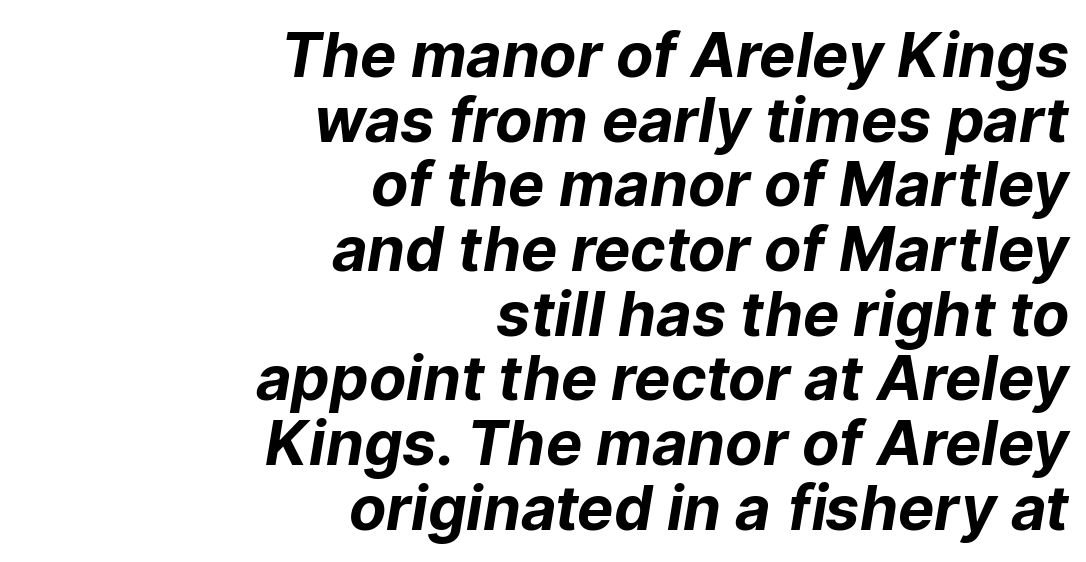
Q: Is the text bold? A: Yes.
Q: Is the typeface a serif or a sans-serif typeface? A: Sans-serif.
Q: Is the text underlined? A: No.
Q: How is the paragraph aligned? A: Right-aligned.
Q: Is the spacing between letters normal or unusually wide? A: Normal.
Q: Is the spacing between lines tight, normal or loose? A: Tight.
Q: Width (condensed, normal, or wide)? A: Normal.
Q: Stroke contrast? A: Low.
Q: x-height? A: Medium.
Q: Monospaced? A: No.
